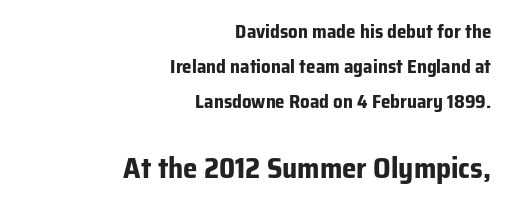
The image shows 29 px bold sans-serif type, upright; set right-aligned, line spacing 1.85x, normal letter spacing, not underlined; the second (bottom) block is 1.53x larger; low stroke contrast and a medium x-height.
